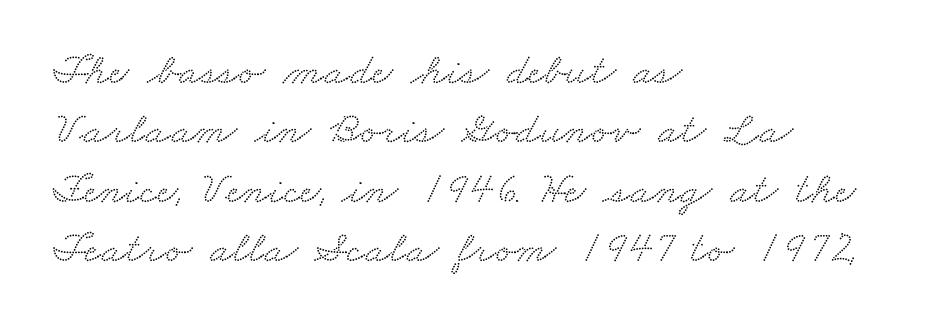
{"serif": "yes", "width": "wide", "stroke_contrast": "medium", "x_height": "small", "monospaced": "no", "underline": "no", "align": "left", "line_spacing": "normal", "line_spacing_ratio": 1.32, "letter_spacing": "normal", "letter_spacing_em": 0.0, "glyph_px": 45}
